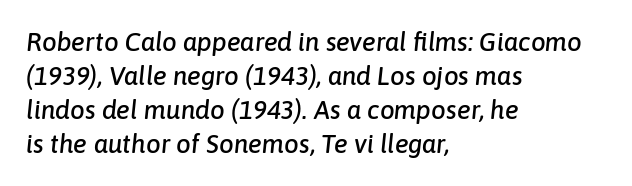
The image shows 26 px text type, italic (leaning right); set left-aligned, normal line spacing (1.31x), normal letter spacing, not underlined.
